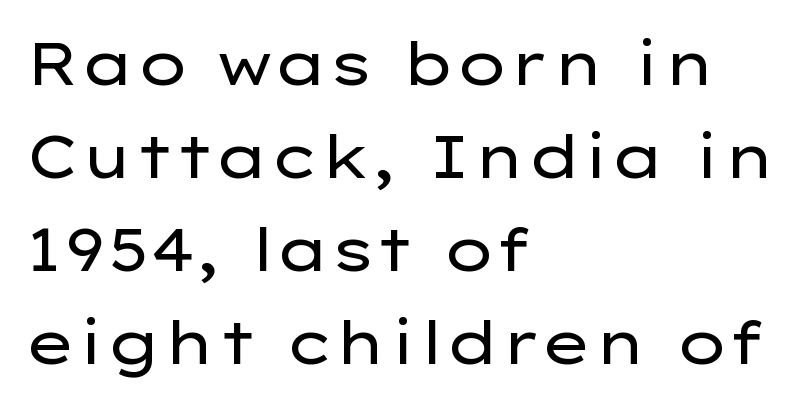
A typesetter would call this proportional, since set widths differ per character. This is not heavy type; no bold has been used. Is the block centered? No — it sits flush against the left margin. A typesetter would call this zero additional tracking. Quick note: underline off.
